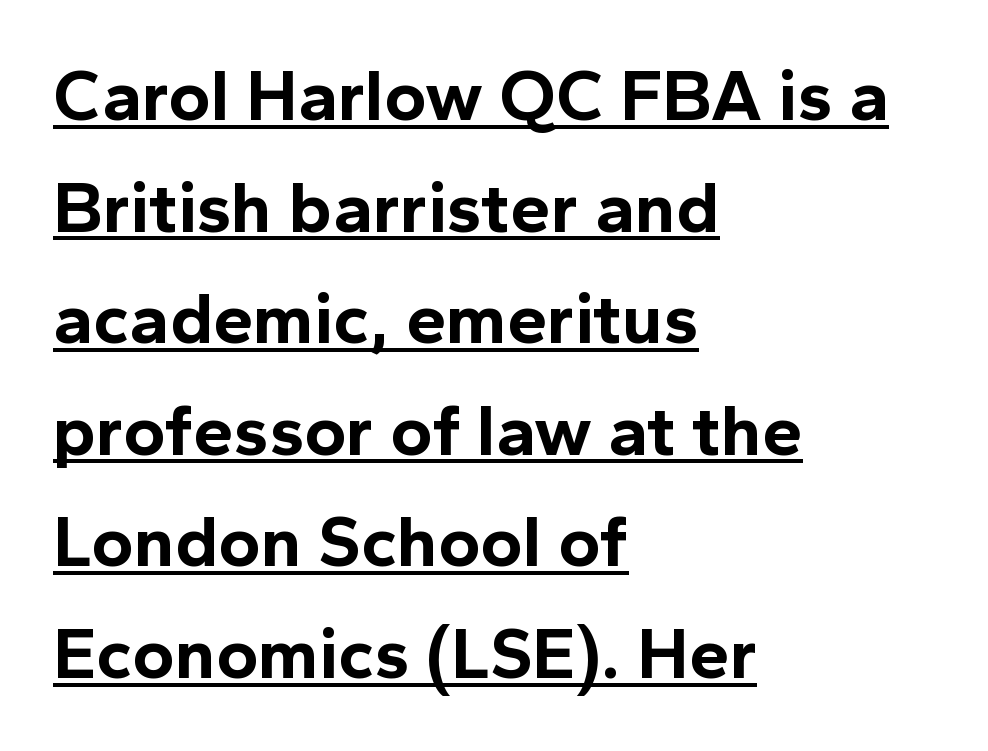
Ordinary non-slanted type is in use. Caption: multi-line text, flush left, ragged right. Nobody touched the tracking dial on this one. Does the weight exceed regular? Yes, all the way to bold. Nope, no serifs anywhere on these letters. Descenders here cross a horizontal rule under the line.
